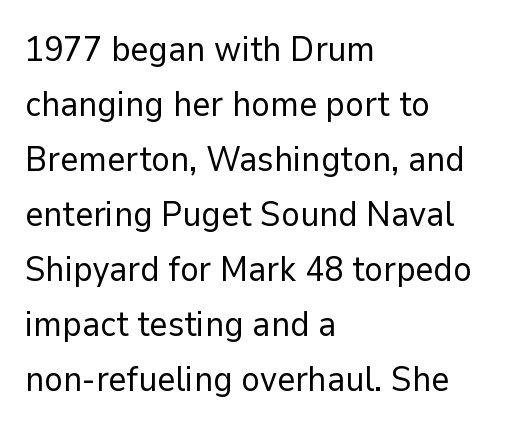
{"serif": "no", "italic": "no", "bold": "no", "weight": "regular", "width": "normal", "stroke_contrast": "low", "x_height": "medium", "monospaced": "no", "underline": "no", "align": "left", "line_spacing": "normal", "line_spacing_ratio": 1.57, "letter_spacing": "normal", "letter_spacing_em": 0.0, "glyph_px": 35}
